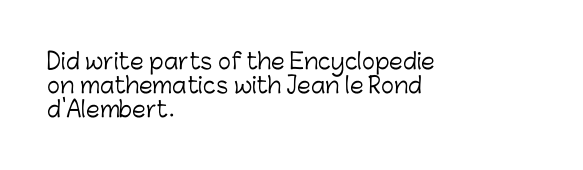
{"italic": "no", "bold": "no", "underline": "no", "align": "left", "line_spacing": "tight", "line_spacing_ratio": 1.09, "letter_spacing": "normal", "letter_spacing_em": 0.0, "glyph_px": 22}
